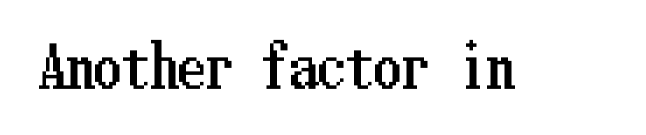
{"italic": "no", "width": "condensed", "stroke_contrast": "low", "x_height": "medium", "underline": "no", "letter_spacing": "normal", "letter_spacing_em": 0.0, "glyph_px": 56}
